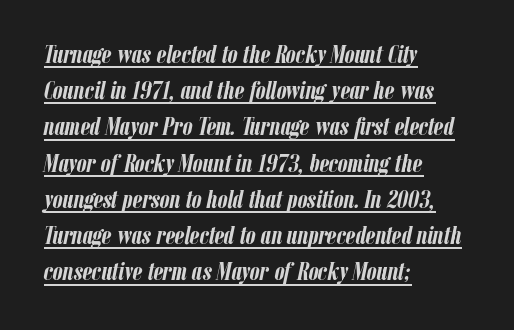
Q: Is the text bold? A: Yes.
Q: Is the text italic (slanted)? A: Yes, it leans right by about 12 degrees.
Q: Is the text underlined? A: Yes.
Q: How is the paragraph aligned? A: Left-aligned.
Q: Is the spacing between letters normal or unusually wide? A: Normal.
Q: Is the spacing between lines tight, normal or loose? A: Normal.
